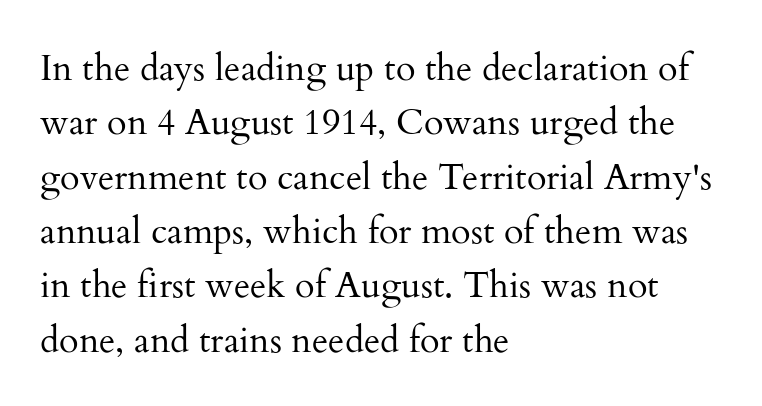
{"serif": "yes", "italic": "no", "bold": "no", "weight": "regular", "width": "normal", "stroke_contrast": "medium", "x_height": "small", "monospaced": "no", "underline": "no", "align": "left", "line_spacing": "normal", "line_spacing_ratio": 1.51, "letter_spacing": "normal", "letter_spacing_em": 0.0, "glyph_px": 36}
